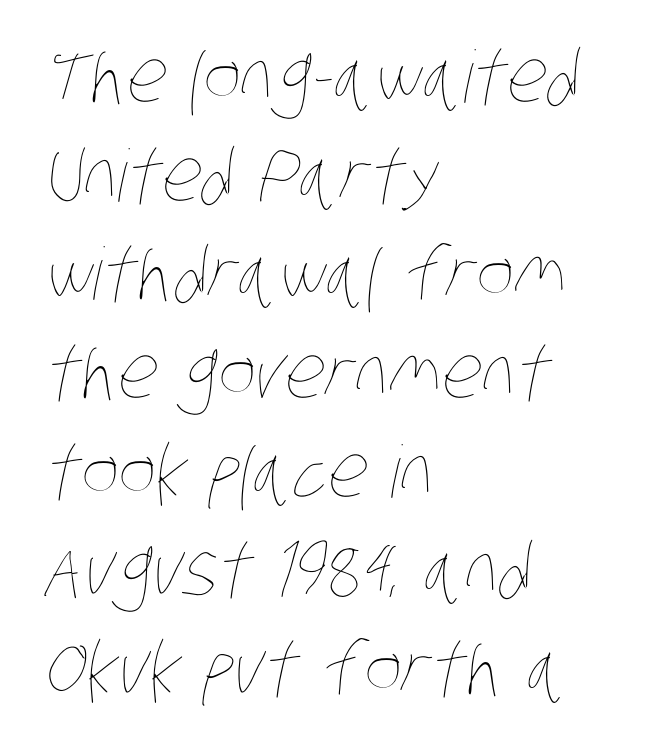
Q: Is the text bold? A: No.
Q: Is the text underlined? A: No.
Q: How is the paragraph aligned? A: Left-aligned.
Q: Is the spacing between letters normal or unusually wide? A: Normal.
Q: Is the spacing between lines tight, normal or loose? A: Normal.
Q: Width (condensed, normal, or wide)? A: Condensed.
Q: Stroke contrast? A: Low.
Q: x-height? A: Large.
Q: Monospaced? A: No.
